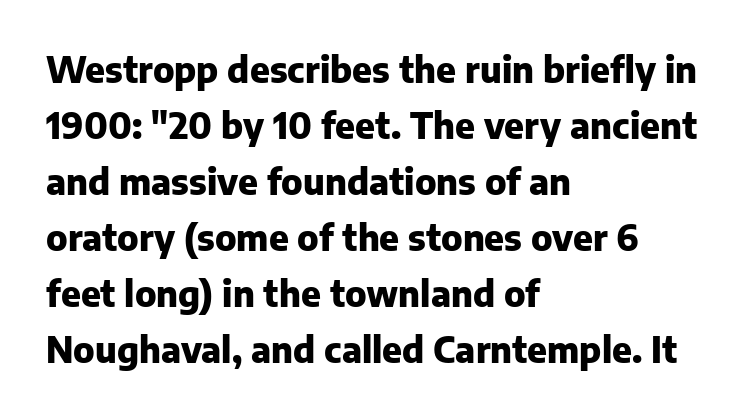
Baseline-to-baseline distance is the conventional proportion of letter height. No italicization has been applied; the sample stays upright. This rendering uses left alignment, leaving the right contour irregular. Proportional: the letters do not fall into vertical columns. The face used here is rendered with its standard letterfit. The typesetting leans heavy: a genuine bold.
